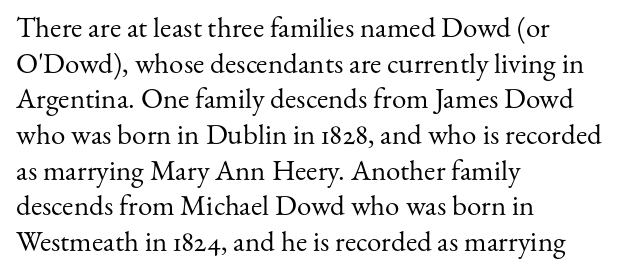
Q: Is the text bold? A: No.
Q: Is the text italic (slanted)? A: No, it is upright.
Q: Is the typeface a serif or a sans-serif typeface? A: Serif.
Q: Is the text underlined? A: No.
Q: How is the paragraph aligned? A: Left-aligned.
Q: Is the spacing between letters normal or unusually wide? A: Normal.
Q: Width (condensed, normal, or wide)? A: Normal.
Q: Stroke contrast? A: Medium.
Q: x-height? A: Small.
Q: Monospaced? A: No.
